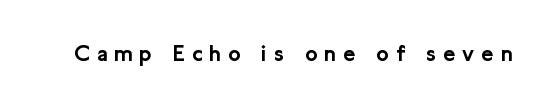
This is the regular roman posture of the typeface. This sample uses expanded letter spacing, leaving extra air between glyphs. Clear beneath every line of the passage.
